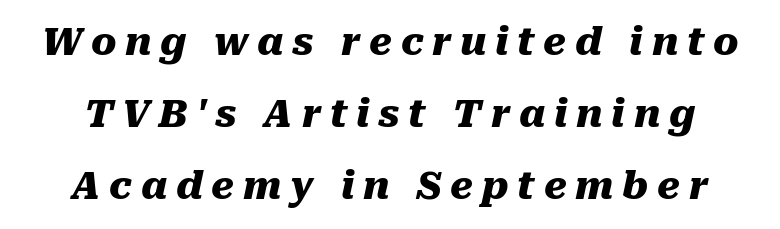
Short note: letters widely spaced. Character widths vary here, with narrow letters taking less room than wide ones. The passage shown is not underscored anywhere. The strokes are fattened all the way to bold. Tall strokes in this sample are angled rather than plumb.
